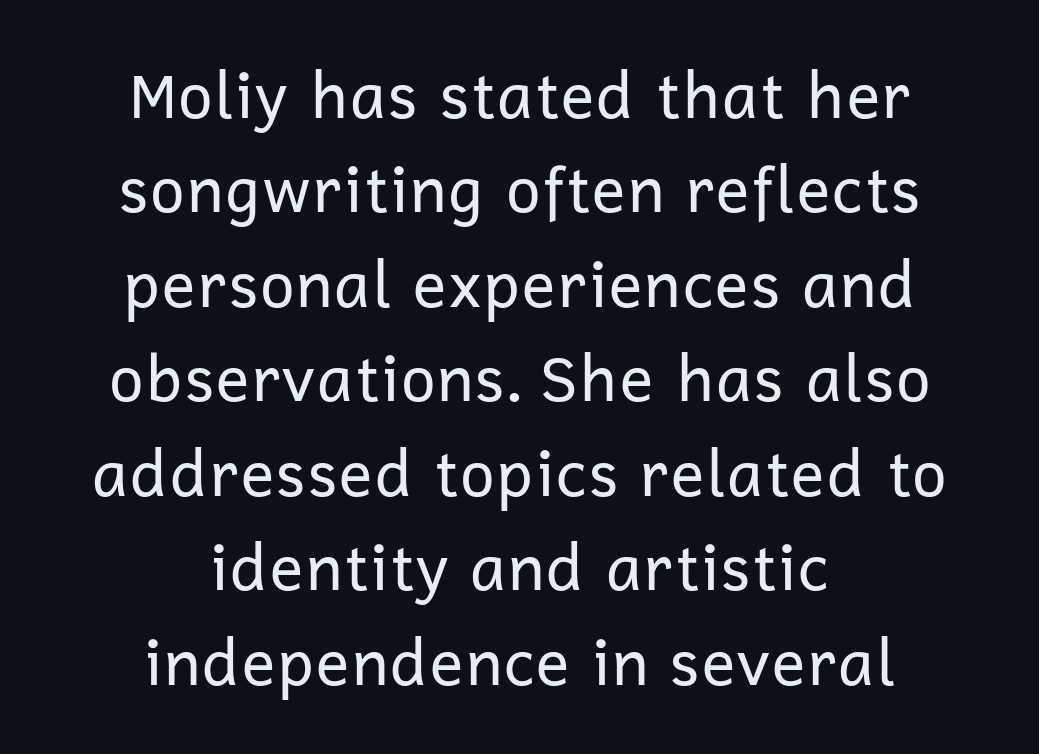
{"serif": "no", "italic": "no", "bold": "no", "weight": "regular", "width": "normal", "stroke_contrast": "low", "x_height": "medium", "monospaced": "no", "underline": "no", "align": "center", "line_spacing": "normal", "line_spacing_ratio": 1.5, "letter_spacing": "normal", "letter_spacing_em": 0.0, "glyph_px": 63}
